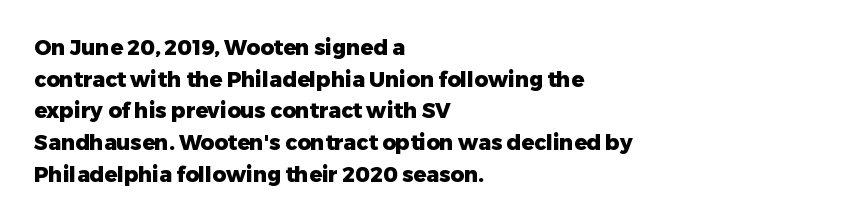
This is roman type, the default non-slanted kind. Observe the ordinary spacing: letters are neighbours, not strangers. The space between consecutive lines is moderate. Leftover space on each line is placed entirely after the last word. The string is rendered with underlining switched off. What weight is shown? A full bold with thick strokes.
